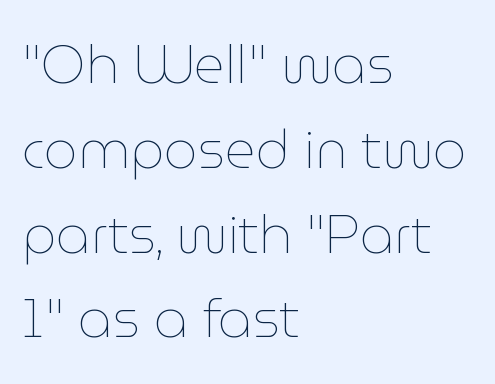
Q: Is the text bold? A: No.
Q: Is the text italic (slanted)? A: No, it is upright.
Q: Is the text underlined? A: No.
Q: How is the paragraph aligned? A: Left-aligned.
Q: Is the spacing between letters normal or unusually wide? A: Normal.
Q: Is the spacing between lines tight, normal or loose? A: Normal.
Q: Width (condensed, normal, or wide)? A: Normal.
Q: Stroke contrast? A: Low.
Q: x-height? A: Medium.
Q: Monospaced? A: No.
